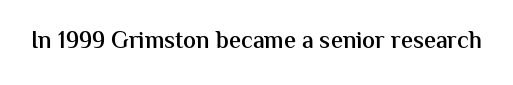
Quick note: underline off. Rendered with straight, roman letterforms. Each word holds together tightly as a unit, with standard inter-letter gaps. Slightly chunky letters — semibold, I'd say, not full bold.
